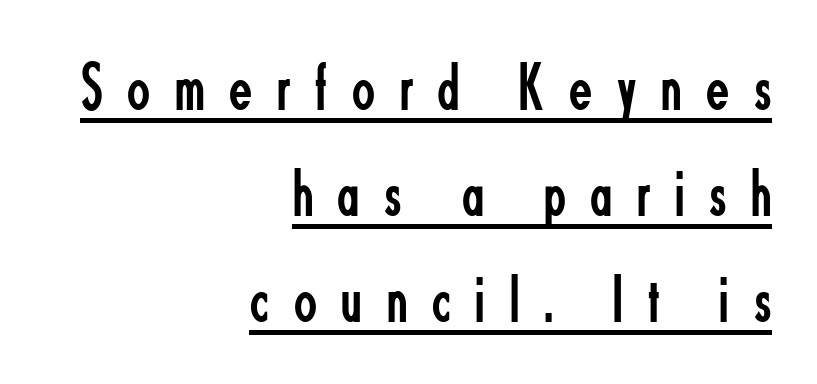
The image shows 67 px regular-weight, condensed sans-serif type, upright; set right-aligned, normal line spacing (1.58x), unusually wide letter spacing (+0.37 em), underlined; low stroke contrast and a small x-height.
